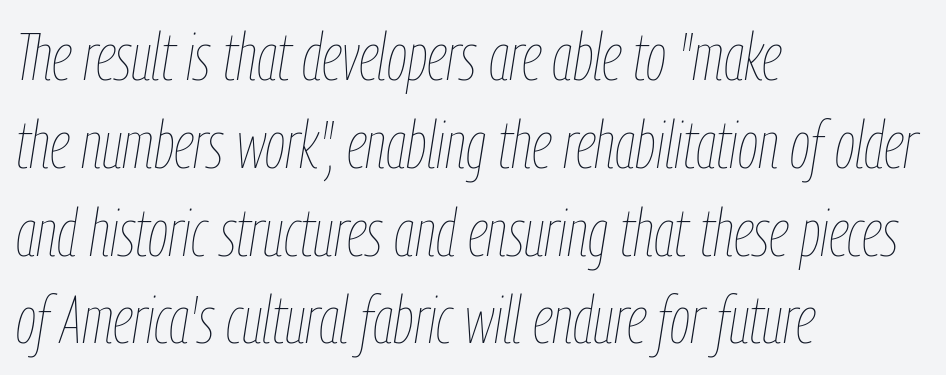
The image shows 66 px thin, condensed type, italic (leaning right); set left-aligned, normal line spacing (1.33x), normal letter spacing, not underlined; low stroke contrast and a medium x-height.
